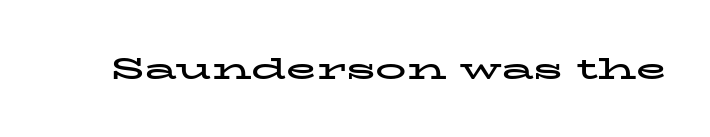
{"serif": "yes", "italic": "no", "bold": "yes", "weight": "bold", "width": "wide", "stroke_contrast": "low", "x_height": "medium", "monospaced": "no", "underline": "no", "letter_spacing": "normal", "letter_spacing_em": 0.0, "glyph_px": 31}
